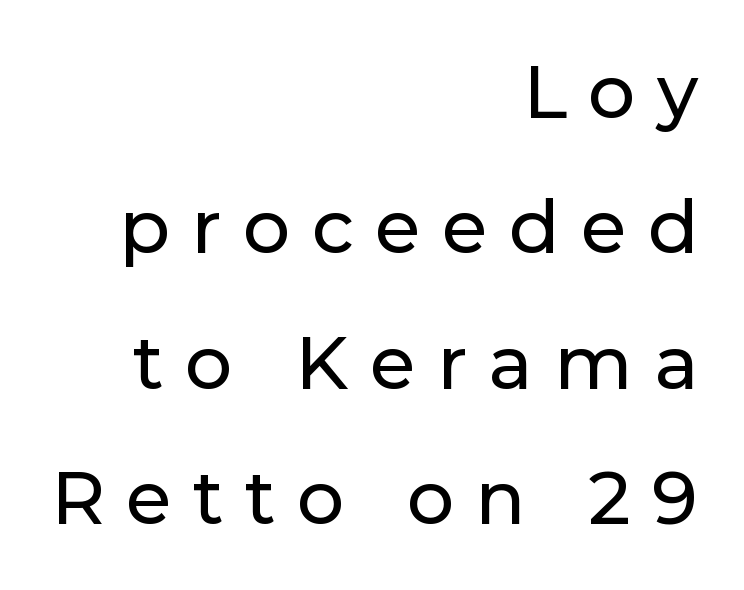
Q: Is the text italic (slanted)? A: No, it is upright.
Q: Is the typeface a serif or a sans-serif typeface? A: Sans-serif.
Q: Is the text underlined? A: No.
Q: How is the paragraph aligned? A: Right-aligned.
Q: Is the spacing between letters normal or unusually wide? A: Unusually wide.
Q: Width (condensed, normal, or wide)? A: Normal.
Q: Stroke contrast? A: Low.
Q: x-height? A: Medium.
Q: Monospaced? A: No.
